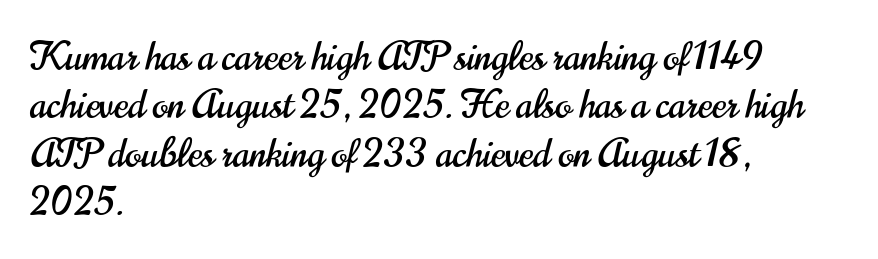
{"serif": "no", "width": "condensed", "stroke_contrast": "high", "x_height": "small", "monospaced": "no", "underline": "no", "align": "left", "line_spacing": "normal", "line_spacing_ratio": 1.27, "letter_spacing": "normal", "letter_spacing_em": 0.0, "glyph_px": 38}
